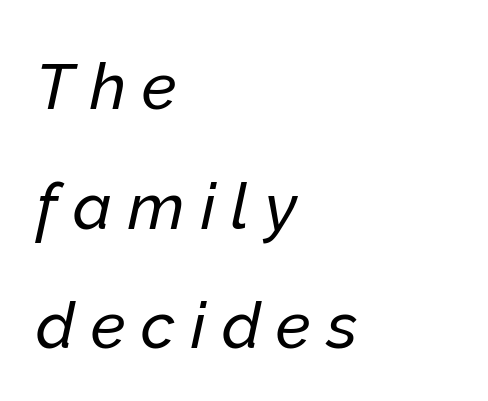
Q: Is the text italic (slanted)? A: Yes, it leans right by about 12 degrees.
Q: Is the text underlined? A: No.
Q: How is the paragraph aligned? A: Left-aligned.
Q: Is the spacing between letters normal or unusually wide? A: Unusually wide.
Q: Width (condensed, normal, or wide)? A: Normal.
Q: Stroke contrast? A: Low.
Q: x-height? A: Medium.
Q: Monospaced? A: No.
